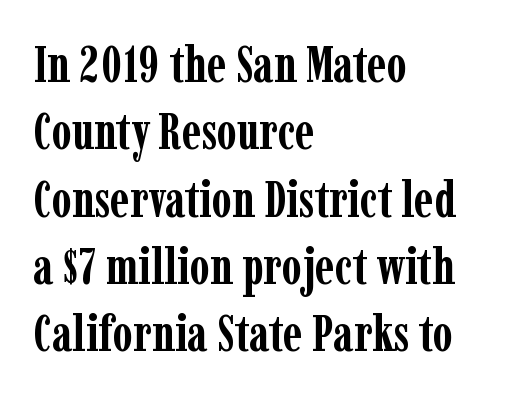
Q: Is the text bold? A: Yes.
Q: Is the text italic (slanted)? A: No, it is upright.
Q: Is the typeface a serif or a sans-serif typeface? A: Serif.
Q: Is the text underlined? A: No.
Q: How is the paragraph aligned? A: Left-aligned.
Q: Is the spacing between letters normal or unusually wide? A: Normal.
Q: Is the spacing between lines tight, normal or loose? A: Normal.
Q: Width (condensed, normal, or wide)? A: Condensed.
Q: Stroke contrast? A: Low.
Q: x-height? A: Medium.
Q: Monospaced? A: No.
